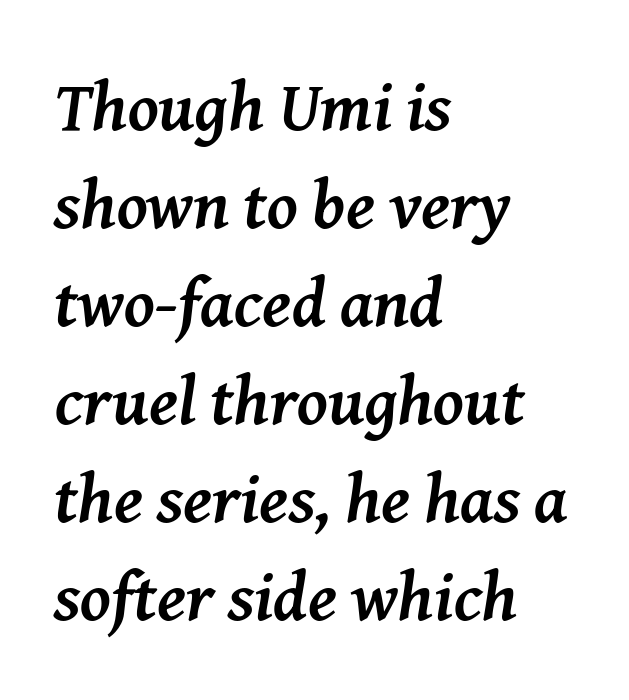
Is this a fixed-width face? No — the glyphs have proportional, varying widths. The typeface chosen for these lines features serifs. Its strokes are broad and dark, the hallmark of bold type. The letters are slanted; this is an italic face. Line spacing here is normal. Layout note: lines flush left.
